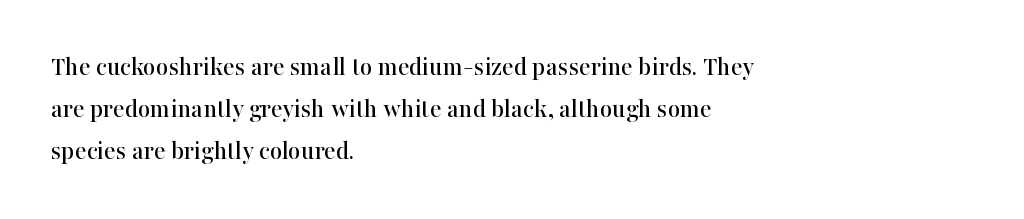
The image shows 27 px text type, upright; set left-aligned, normal line spacing (1.55x), normal letter spacing, not underlined.
